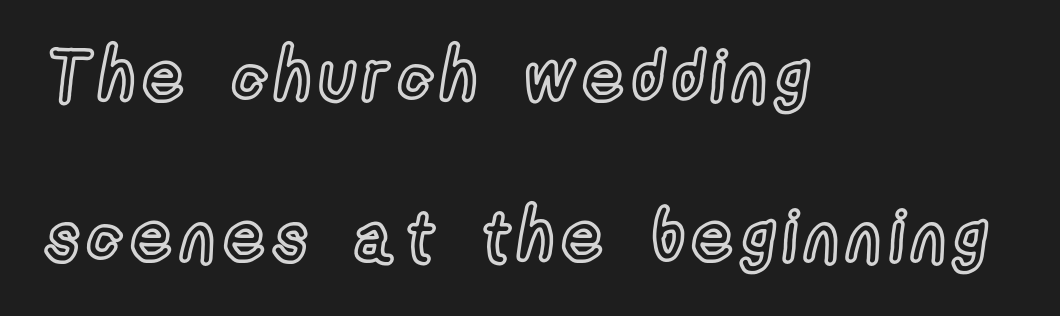
The image shows 70 px condensed type; set left-aligned, loose line spacing (2.28x), not underlined; a medium x-height.
